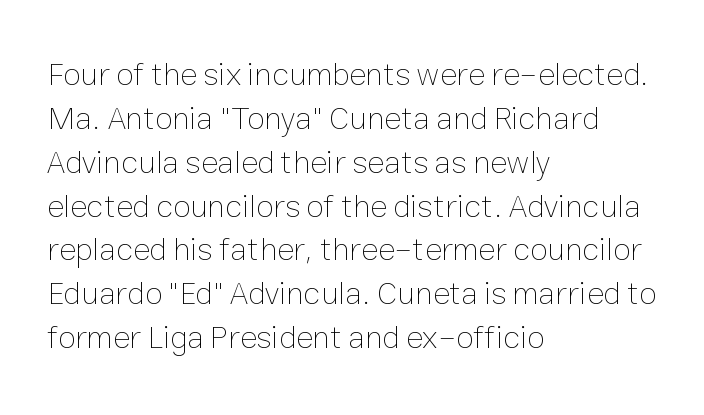
{"italic": "no", "bold": "no", "weight": "thin", "width": "normal", "stroke_contrast": "low", "x_height": "medium", "monospaced": "no", "underline": "no", "align": "left", "line_spacing": "normal", "line_spacing_ratio": 1.37, "letter_spacing": "normal", "letter_spacing_em": 0.0, "glyph_px": 32}
